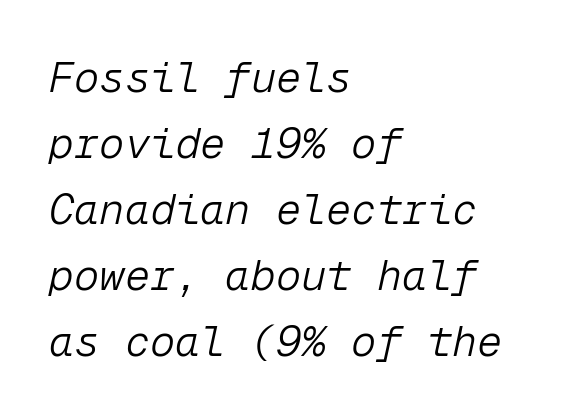
{"italic": "yes", "lean": "right", "slant_degrees": 12, "bold": "no", "weight": "light", "width": "normal", "stroke_contrast": "low", "x_height": "medium", "monospaced": "yes", "underline": "no", "align": "left", "line_spacing": "normal", "line_spacing_ratio": 1.57, "letter_spacing": "normal", "letter_spacing_em": 0.0, "glyph_px": 42}
